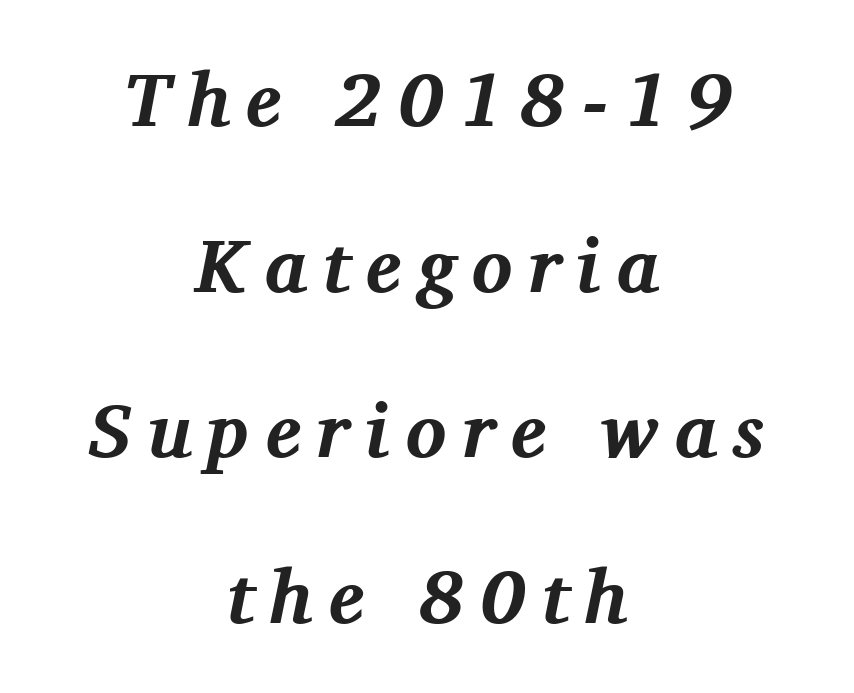
The image shows 76 px bold serif type, italic (leaning right); set centered, loose line spacing (2.18x), unusually wide letter spacing (+0.21 em), not underlined; medium stroke contrast and a medium x-height.
